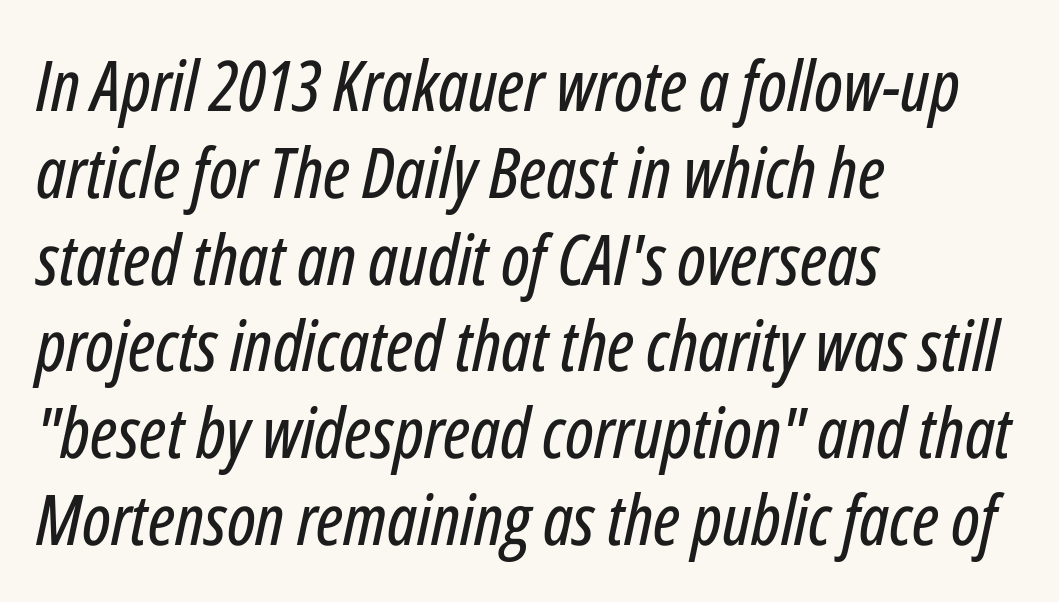
The image shows 70 px condensed type, italic (leaning right); set left-aligned, line spacing 1.24x, normal letter spacing, not underlined; low stroke contrast and a medium x-height.
